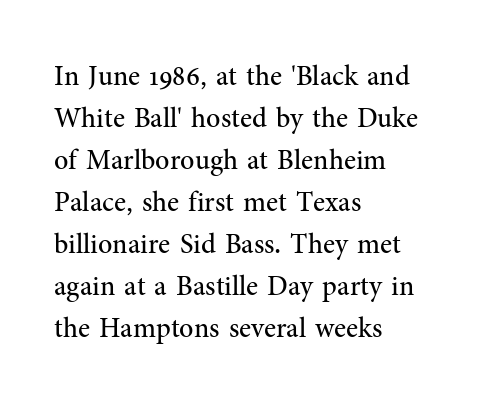
Q: Is the text bold? A: No.
Q: Is the text italic (slanted)? A: No, it is upright.
Q: Is the typeface a serif or a sans-serif typeface? A: Serif.
Q: Is the text underlined? A: No.
Q: How is the paragraph aligned? A: Left-aligned.
Q: Is the spacing between letters normal or unusually wide? A: Normal.
Q: Is the spacing between lines tight, normal or loose? A: Normal.
Q: Width (condensed, normal, or wide)? A: Normal.
Q: Stroke contrast? A: Medium.
Q: x-height? A: Medium.
Q: Monospaced? A: No.
